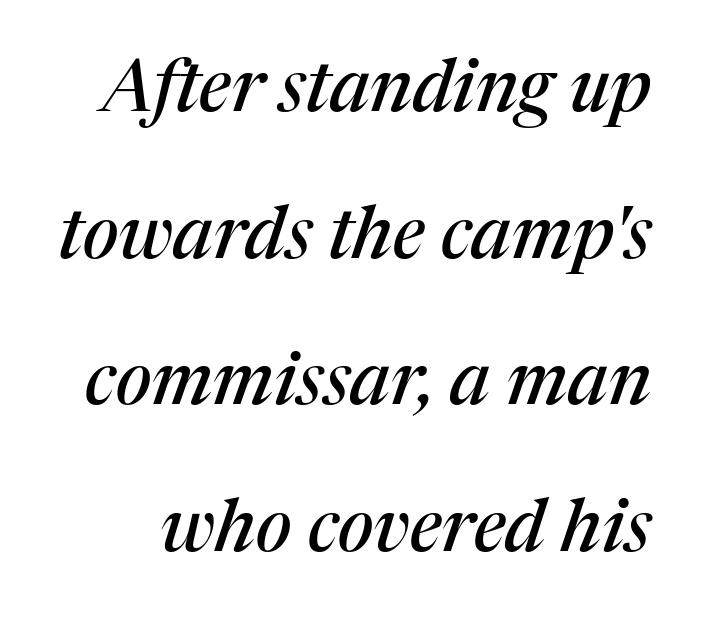
{"serif": "yes", "italic": "yes", "lean": "right", "slant_degrees": 17, "width": "normal", "stroke_contrast": "medium", "x_height": "medium", "monospaced": "no", "underline": "no", "line_spacing": "loose", "line_spacing_ratio": 2.01, "letter_spacing": "normal", "letter_spacing_em": 0.0, "glyph_px": 73}
